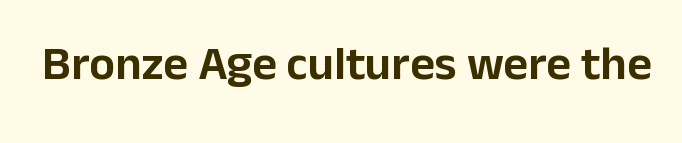
Q: Is the text italic (slanted)? A: No, it is upright.
Q: Is the typeface a serif or a sans-serif typeface? A: Sans-serif.
Q: Is the text underlined? A: No.
Q: Is the spacing between letters normal or unusually wide? A: Normal.
Q: Width (condensed, normal, or wide)? A: Normal.
Q: Stroke contrast? A: Low.
Q: x-height? A: Medium.
Q: Monospaced? A: No.
